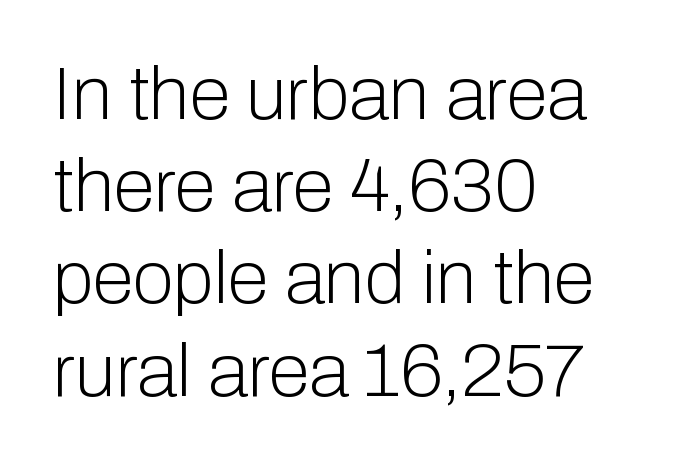
The image shows 75 px light sans-serif type, upright; set left-aligned, line spacing 1.23x, normal letter spacing, not underlined; low stroke contrast and a medium x-height.
